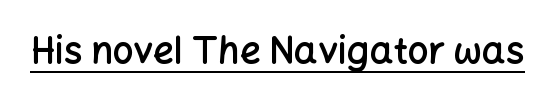
Typesetter's note: demi weight, one step under bold. A typesetter would call this proportional, since set widths differ per character. Each line of the rendering has a horizontal stroke beneath the glyphs. Tall strokes in this sample are plumb rather than angled. Each letter's strokes conclude bluntly, with no projecting serifs.
